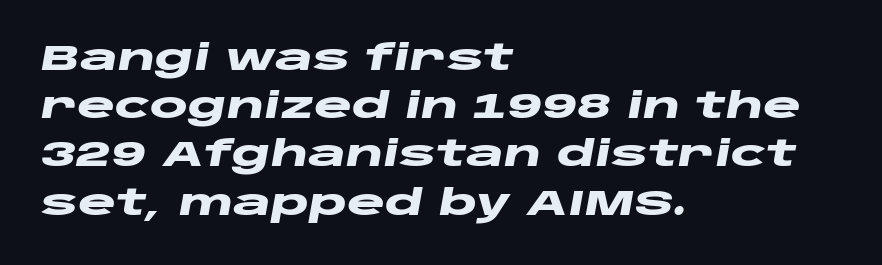
The image shows 36 px heavy, wide type, italic (leaning right); set left-aligned, normal line spacing (1.34x), normal letter spacing, not underlined; low stroke contrast and a large x-height.
